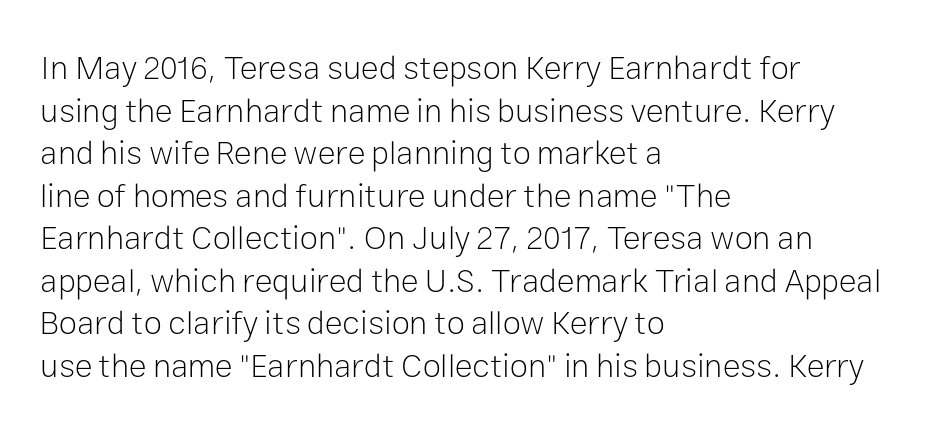
This is not heavy type; no bold has been used. No extra tracking has been applied to these lines. Lines of text with bare space underneath. The letters stand upright; this is a roman face. The paragraph shown leans on its left margin. Does the type have serifs? No, each stem ends abruptly.
